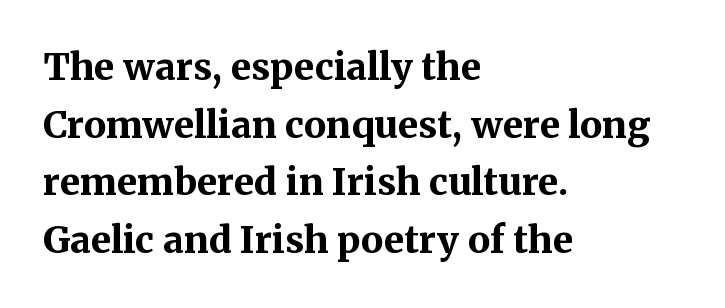
The type family on display is of the serif kind. Default kerning and tracking; the words read as compact shapes. One-word summary of the alignment: left. The glyphs are unaccompanied by any horizontal stroke below them. What's the leading like? Ordinary, nothing unusual.
